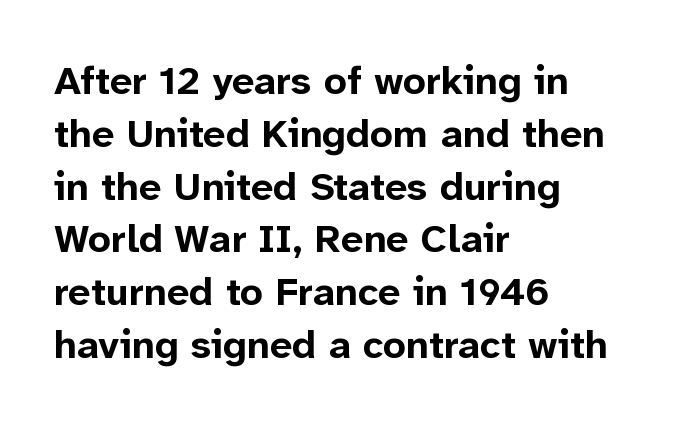
Q: Is the text bold? A: Yes.
Q: Is the text italic (slanted)? A: No, it is upright.
Q: Is the typeface a serif or a sans-serif typeface? A: Sans-serif.
Q: Is the text underlined? A: No.
Q: How is the paragraph aligned? A: Left-aligned.
Q: Is the spacing between letters normal or unusually wide? A: Normal.
Q: Is the spacing between lines tight, normal or loose? A: Normal.
Q: Width (condensed, normal, or wide)? A: Normal.
Q: Stroke contrast? A: Low.
Q: x-height? A: Medium.
Q: Monospaced? A: No.
